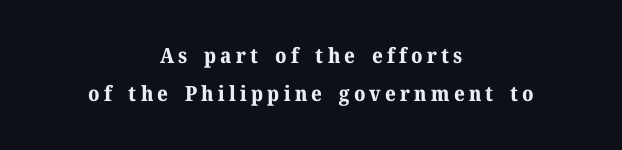
When letters stand straight like this, we call the style roman or upright. Descenders are the only things crossing below the line. The whitespace from short lines is split evenly between both sides. Letter spacing: wide. Look at the stroke-to-counter ratio: heavy, a bold.
